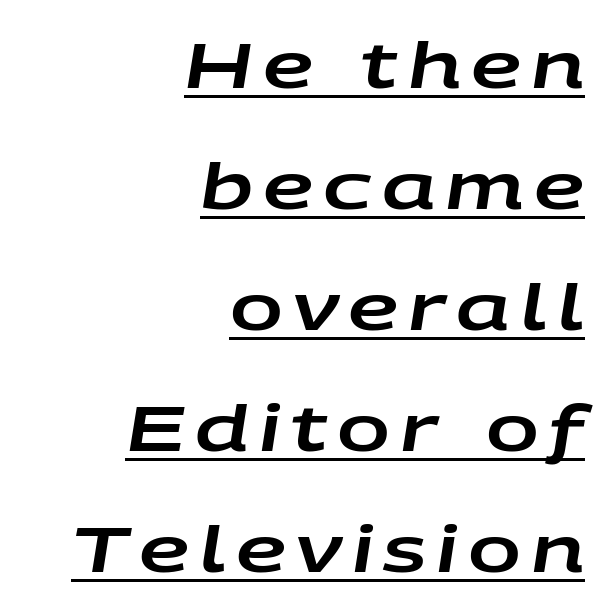
How would I describe the line gaps? Wide and relaxed. Compared with undecorated copy, this sample adds a rule below the words. Do the characters align in a grid? No, the font is proportional. Italic: yes, the glyphs are oblique. If you drew a ruler down the right edge, every line would touch it.
